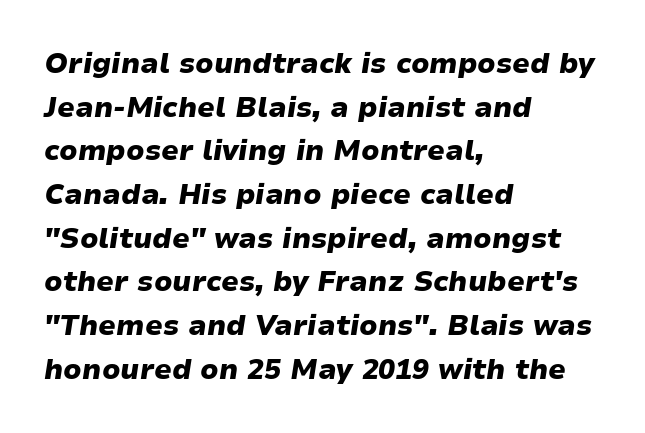
Q: Is the text bold? A: Yes.
Q: Is the text italic (slanted)? A: Yes, it leans right by about 9 degrees.
Q: Is the text underlined? A: No.
Q: How is the paragraph aligned? A: Left-aligned.
Q: Is the spacing between letters normal or unusually wide? A: Normal.
Q: Is the spacing between lines tight, normal or loose? A: Normal.
Q: Width (condensed, normal, or wide)? A: Wide.
Q: Stroke contrast? A: Low.
Q: x-height? A: Medium.
Q: Monospaced? A: No.
